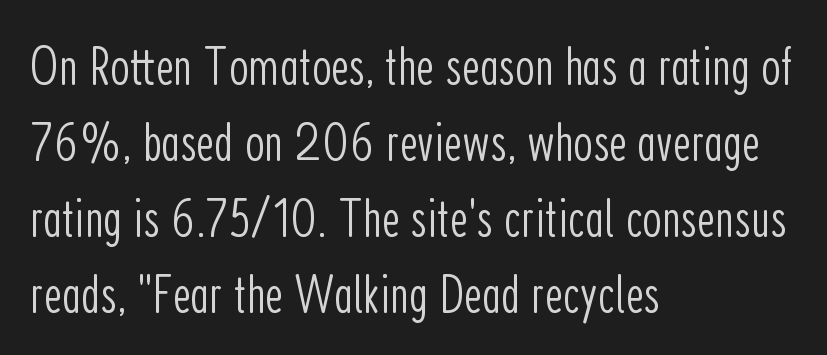
The image shows 55 px light, condensed sans-serif type, upright; set left-aligned, normal line spacing (1.38x), normal letter spacing, not underlined; low stroke contrast and a medium x-height.
